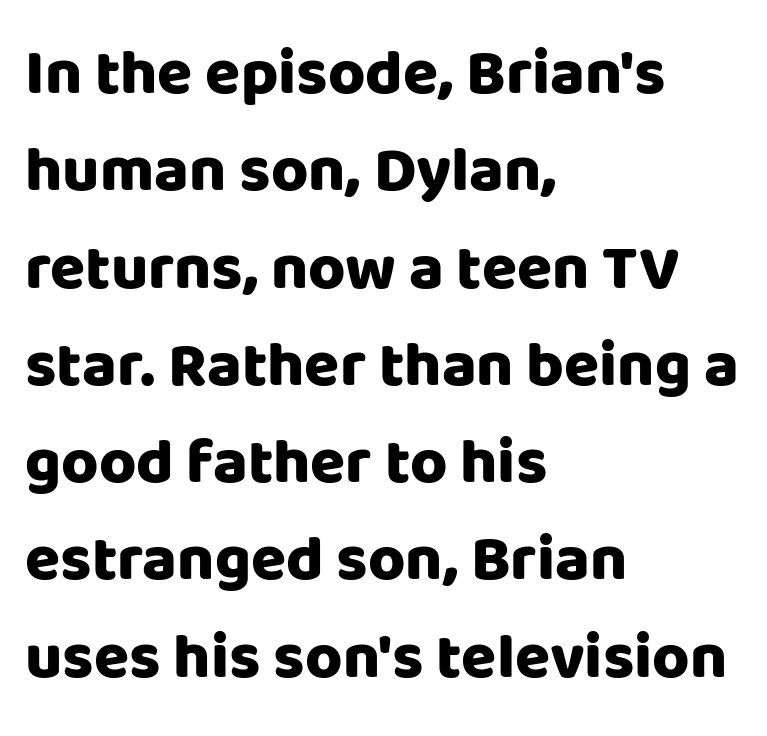
Rows of type keep a routine distance in the vertical direction. Where is the straight margin? On the left. The horizontal fit of the characters is conventional and even. Chunky letters — that's bold for sure. Posture: straight, roman, zero tilt. Honestly, there is no underline to notice here at all.
